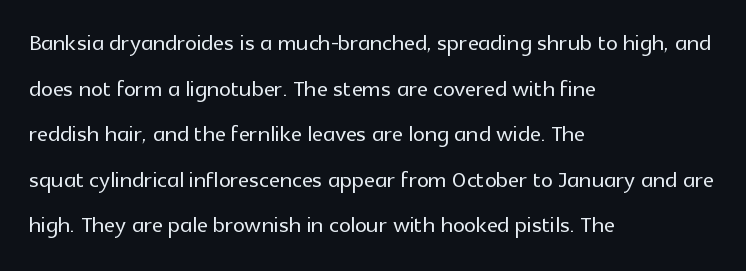
Glyph-to-glyph distance matches everyday printed text. The text block is weighted toward the left margin, trailing off unevenly rightward. Is this a fixed-width face? No — the glyphs have proportional, varying widths. Upright lettering throughout. You can tell from the bare stems that sans-serif type was used. Words float on clear page, feet unadorned.
